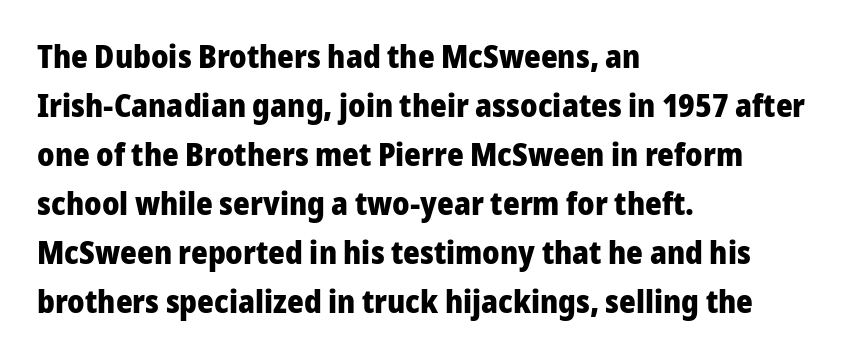
{"serif": "no", "italic": "no", "bold": "yes", "weight": "heavy", "width": "normal", "stroke_contrast": "low", "x_height": "medium", "monospaced": "no", "underline": "no", "align": "left", "line_spacing": "normal", "line_spacing_ratio": 1.53, "letter_spacing": "normal", "letter_spacing_em": 0.0, "glyph_px": 32}
